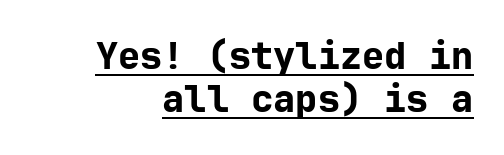
The image shows 37 px bold sans-serif type, upright; set line spacing 1.16x, normal letter spacing, underlined; low stroke contrast and a medium x-height.
